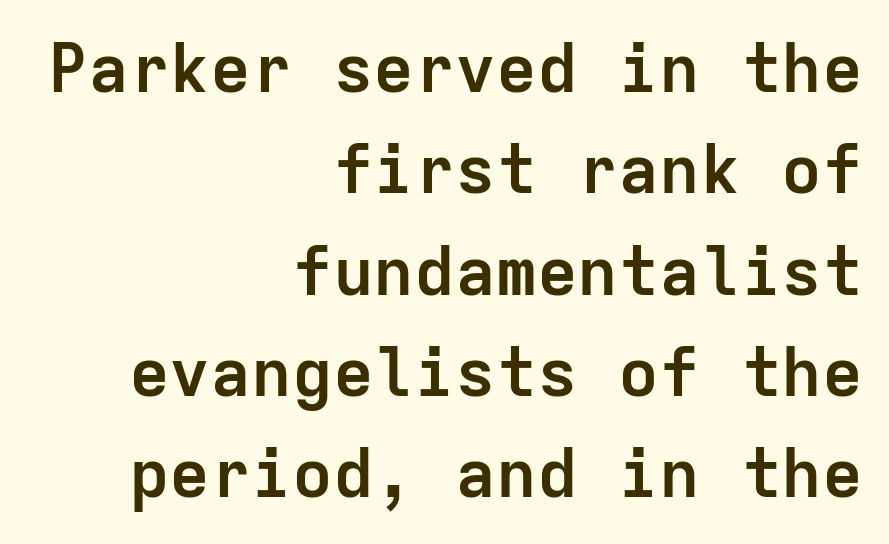
Q: Is the text bold? A: Yes.
Q: Is the text italic (slanted)? A: No, it is upright.
Q: Is the typeface a serif or a sans-serif typeface? A: Sans-serif.
Q: Is the text underlined? A: No.
Q: How is the paragraph aligned? A: Right-aligned.
Q: Is the spacing between letters normal or unusually wide? A: Normal.
Q: Is the spacing between lines tight, normal or loose? A: Normal.
Q: Width (condensed, normal, or wide)? A: Normal.
Q: Stroke contrast? A: Low.
Q: x-height? A: Medium.
Q: Monospaced? A: Yes.
